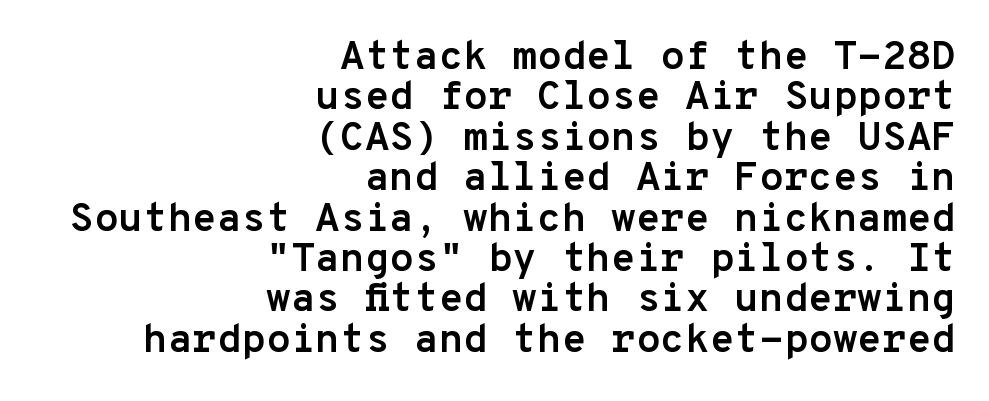
Any mark beneath the type? The region is blank. Spacing between characters is what you'd get straight out of the box. Strong, thick strokes mark this as bold type. The letters march in equal steps, a hallmark of fixed-pitch type. The typeface chosen for these lines omits serifs. The ragged edge is on the left, which tells us the setting is flush right.
